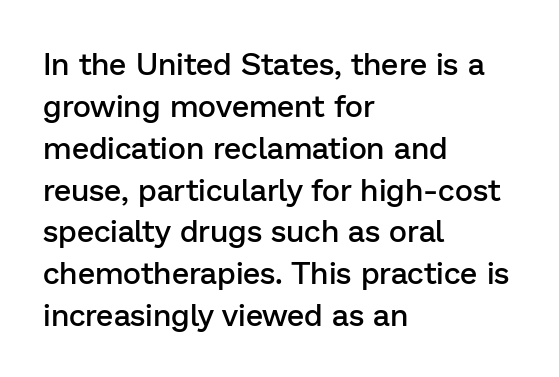
Q: Is the text bold? A: Semi-bold.
Q: Is the text italic (slanted)? A: No, it is upright.
Q: Is the typeface a serif or a sans-serif typeface? A: Sans-serif.
Q: Is the text underlined? A: No.
Q: How is the paragraph aligned? A: Left-aligned.
Q: Is the spacing between letters normal or unusually wide? A: Normal.
Q: Is the spacing between lines tight, normal or loose? A: Normal.
Q: Width (condensed, normal, or wide)? A: Normal.
Q: Stroke contrast? A: Low.
Q: x-height? A: Medium.
Q: Monospaced? A: No.
